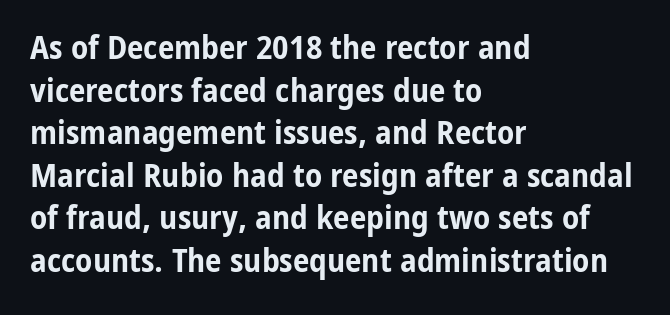
The image shows 33 px bold, condensed sans-serif type, upright; set left-aligned, normal line spacing (1.29x), normal letter spacing, not underlined; low stroke contrast and a medium x-height.
